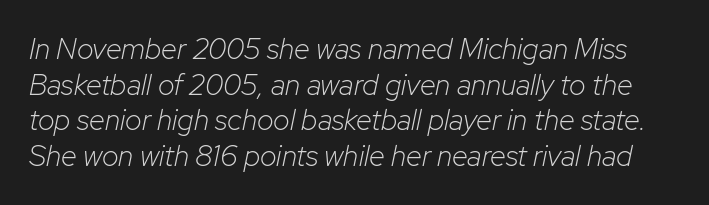
{"italic": "yes", "lean": "right", "slant_degrees": 12, "bold": "no", "weight": "light", "width": "normal", "stroke_contrast": "low", "x_height": "medium", "monospaced": "no", "underline": "no", "line_spacing_ratio": 1.23, "letter_spacing": "normal", "letter_spacing_em": 0.0, "glyph_px": 29}
